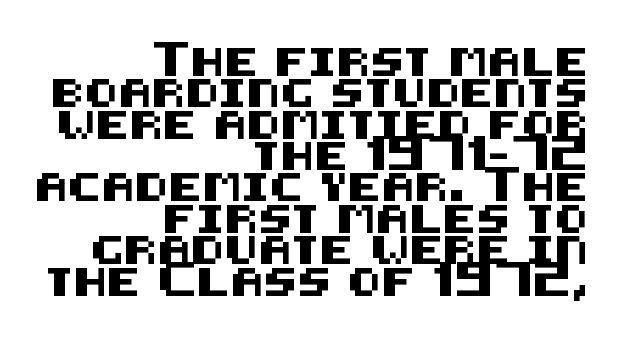
The image shows 28 px sans-serif type, upright; set right-aligned, tight line spacing (1.12x), normal letter spacing, not underlined; medium stroke contrast and a large x-height.
